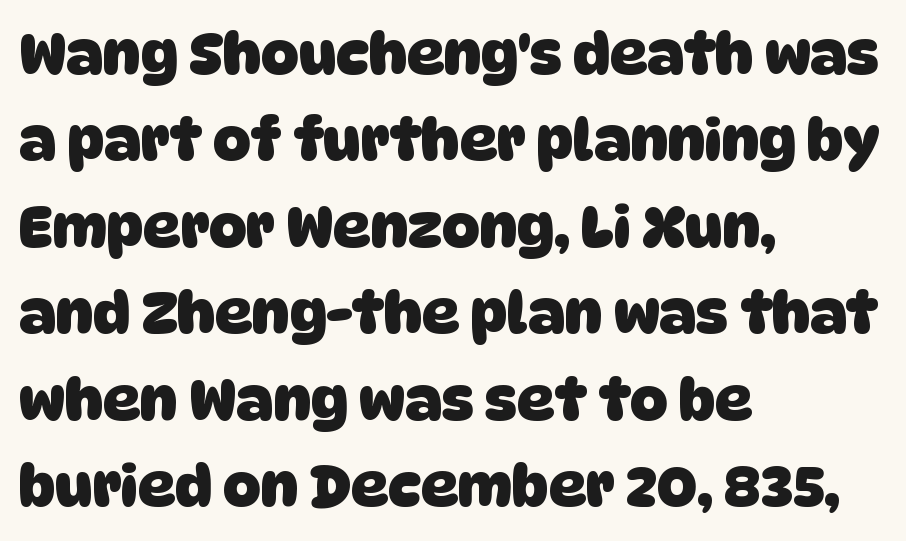
The rendering anchors every line to the left-hand side. How would I describe the line gaps? Plain and ordinary. Words appear dense and cohesive because spacing is normal. Type style note: lacks serifs. Proportional: the letters do not fall into vertical columns. The rendering uses a bold face; every stroke is thick and dark.
